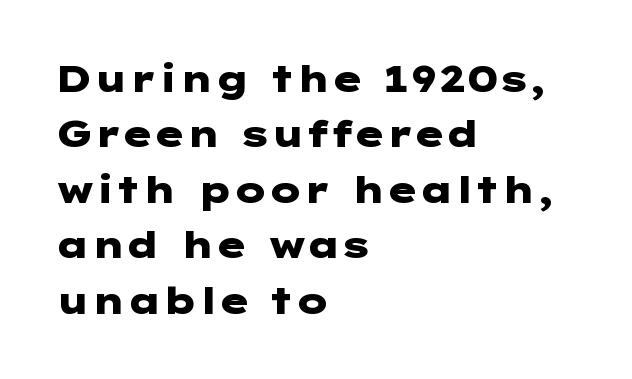
Q: Is the text bold? A: Yes.
Q: Is the text italic (slanted)? A: No, it is upright.
Q: Is the typeface a serif or a sans-serif typeface? A: Sans-serif.
Q: Is the text underlined? A: No.
Q: How is the paragraph aligned? A: Left-aligned.
Q: Is the spacing between letters normal or unusually wide? A: Normal.
Q: Is the spacing between lines tight, normal or loose? A: Normal.
Q: Width (condensed, normal, or wide)? A: Wide.
Q: Stroke contrast? A: Low.
Q: x-height? A: Medium.
